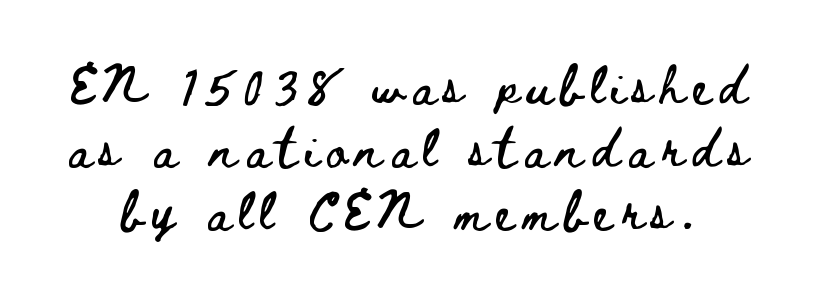
The image shows 38 px wide type; set normal line spacing (1.66x), unusually wide letter spacing (+0.22 em), not underlined; low stroke contrast and a small x-height.
